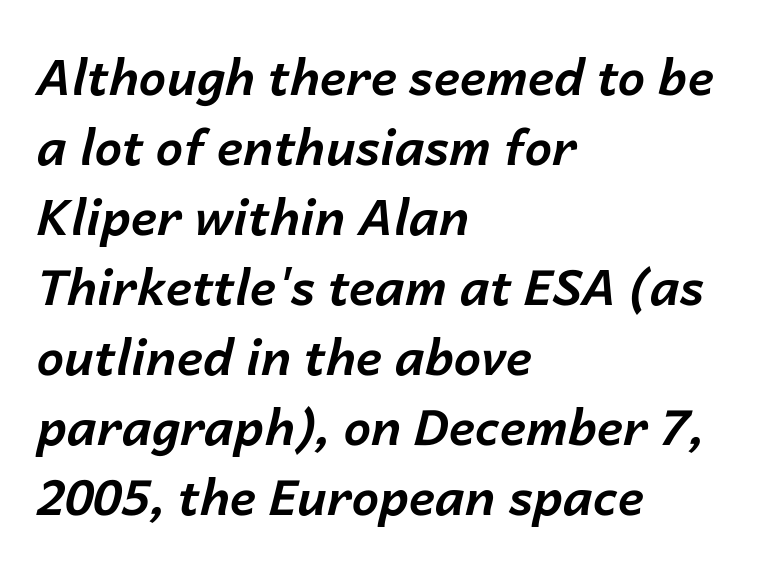
Q: Is the text bold? A: Yes.
Q: Is the text italic (slanted)? A: Yes, it leans right by about 14 degrees.
Q: Is the text underlined? A: No.
Q: How is the paragraph aligned? A: Left-aligned.
Q: Is the spacing between letters normal or unusually wide? A: Normal.
Q: Is the spacing between lines tight, normal or loose? A: Normal.
Q: Width (condensed, normal, or wide)? A: Normal.
Q: Stroke contrast? A: Low.
Q: x-height? A: Medium.
Q: Monospaced? A: No.
